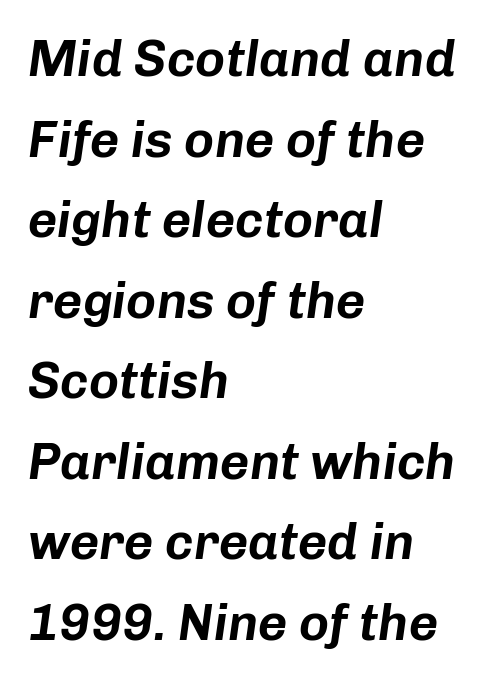
The image shows 51 px text type, italic (leaning right); set left-aligned, normal line spacing (1.58x), normal letter spacing, not underlined; low stroke contrast and a medium x-height.
